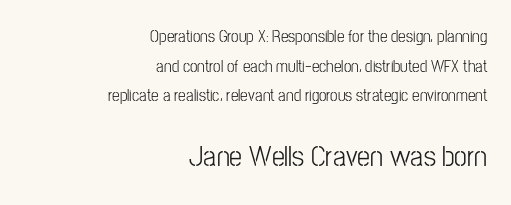
Q: Is the text bold? A: No.
Q: Is the text italic (slanted)? A: No, it is upright.
Q: Is the typeface a serif or a sans-serif typeface? A: Sans-serif.
Q: Is the text underlined? A: No.
Q: How is the paragraph aligned? A: Right-aligned.
Q: Is the spacing between letters normal or unusually wide? A: Normal.
Q: Which block of text is set in a larger size, the first (top) or the second (bottom)? A: The second (bottom) one.
Q: Width (condensed, normal, or wide)? A: Condensed.
Q: Stroke contrast? A: Low.
Q: x-height? A: Medium.
Q: Monospaced? A: No.
